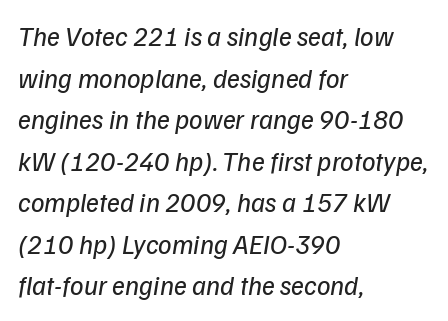
{"bold": "no", "underline": "no", "align": "left", "line_spacing": "normal", "line_spacing_ratio": 1.54, "letter_spacing": "normal", "letter_spacing_em": 0.0, "glyph_px": 27}
